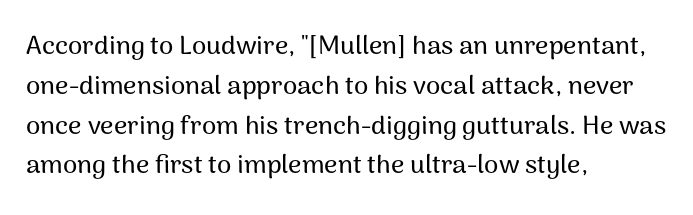
How would I describe the line gaps? Plain and ordinary. Does extra space separate the letters? No, they use regular spacing. These lines stack with their left ends in a neat column. Underlining? Definitely not there. Quick note: not italic, upright.
